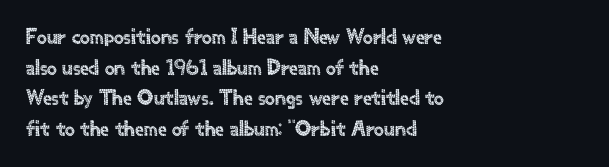
Q: Is the text italic (slanted)? A: No, it is upright.
Q: Is the text underlined? A: No.
Q: How is the paragraph aligned? A: Left-aligned.
Q: Is the spacing between letters normal or unusually wide? A: Normal.
Q: Is the spacing between lines tight, normal or loose? A: Normal.
